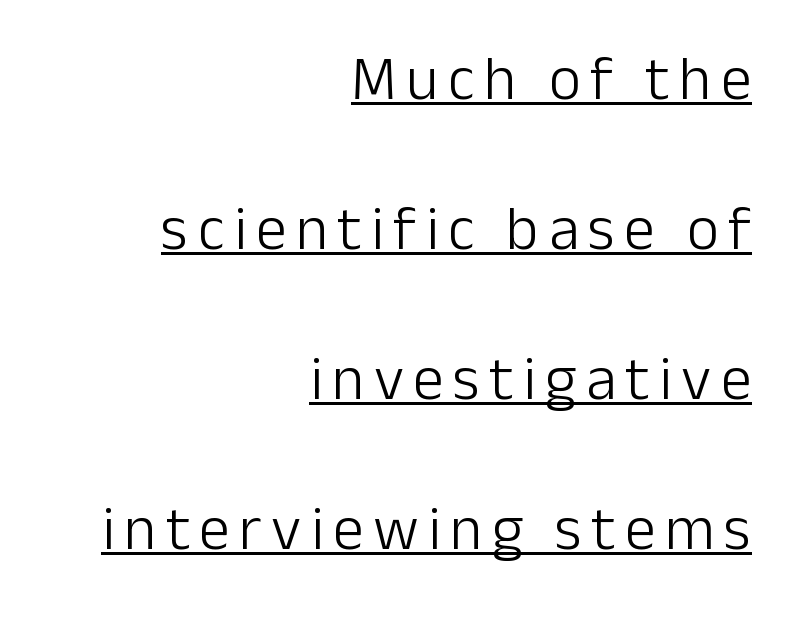
Q: Is the text bold? A: No.
Q: Is the text italic (slanted)? A: No, it is upright.
Q: Is the typeface a serif or a sans-serif typeface? A: Sans-serif.
Q: Is the text underlined? A: Yes.
Q: How is the paragraph aligned? A: Right-aligned.
Q: Is the spacing between lines tight, normal or loose? A: Loose.
Q: Width (condensed, normal, or wide)? A: Normal.
Q: Stroke contrast? A: Low.
Q: x-height? A: Medium.
Q: Monospaced? A: No.
